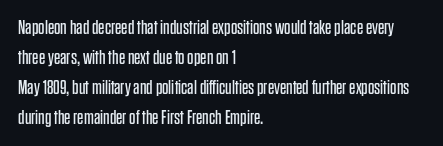
The face looks like a standard text weight, possibly lighter. A normal amount of white space separates one row of letters from the next. Line beginnings align vertically; line endings do not. The horizontal fit of the characters is conventional and even. The passage shown is not underscored anywhere.
